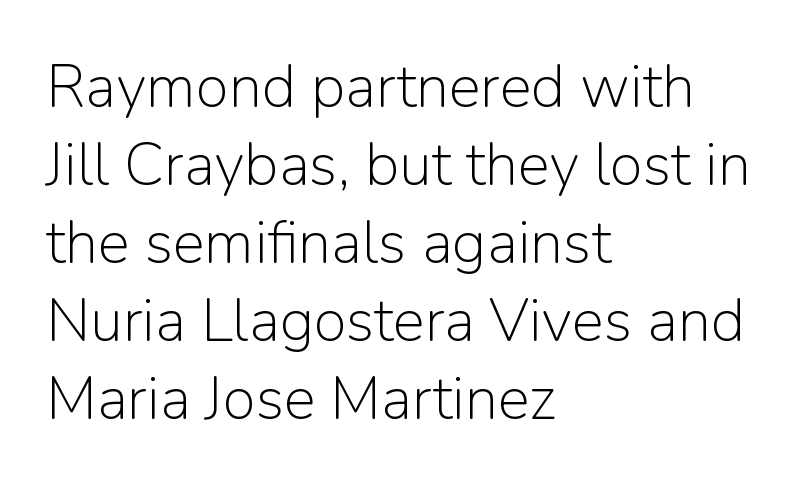
Words appear dense and cohesive because spacing is normal. Weight class: somewhere from thin through regular. Note the varied advance widths — an 'i' is clearly narrower than an 'm'. This is sans-serif lettering, the kind often seen on screens and signage. Leading matches the norm, producing a regular column.
